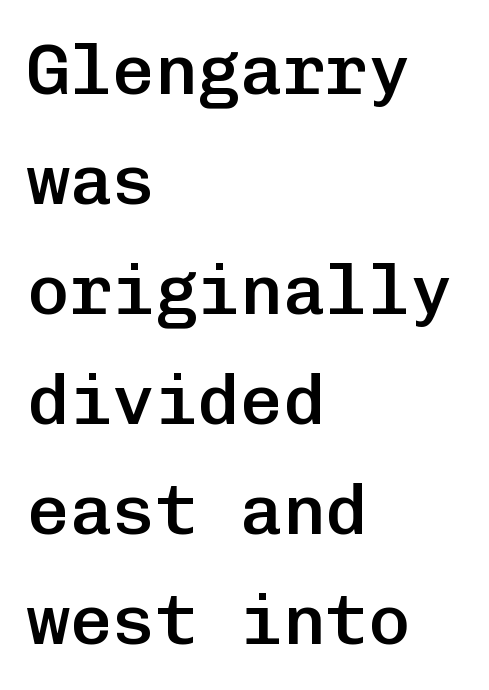
Q: Is the text bold? A: Semi-bold.
Q: Is the text italic (slanted)? A: No, it is upright.
Q: Is the typeface a serif or a sans-serif typeface? A: Sans-serif.
Q: Is the text underlined? A: No.
Q: How is the paragraph aligned? A: Left-aligned.
Q: Is the spacing between letters normal or unusually wide? A: Normal.
Q: Is the spacing between lines tight, normal or loose? A: Normal.
Q: Width (condensed, normal, or wide)? A: Normal.
Q: Stroke contrast? A: Low.
Q: x-height? A: Medium.
Q: Monospaced? A: Yes.
